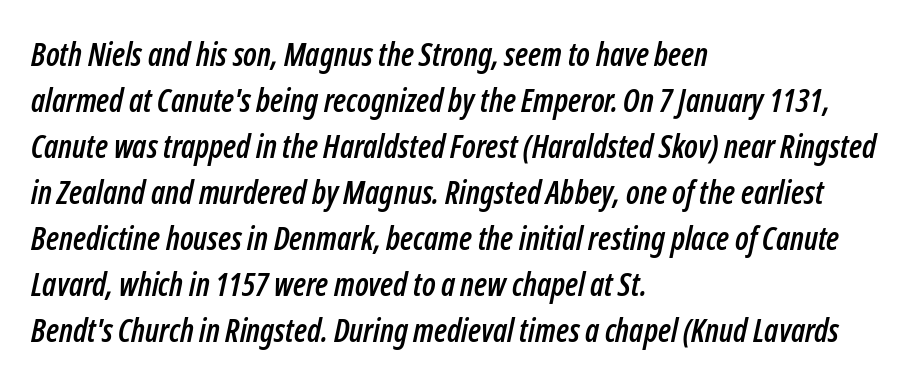
Q: Is the text italic (slanted)? A: Yes, it leans right by about 12 degrees.
Q: Is the text underlined? A: No.
Q: How is the paragraph aligned? A: Left-aligned.
Q: Is the spacing between letters normal or unusually wide? A: Normal.
Q: Is the spacing between lines tight, normal or loose? A: Normal.
Q: Width (condensed, normal, or wide)? A: Condensed.
Q: Stroke contrast? A: Low.
Q: x-height? A: Medium.
Q: Monospaced? A: No.
